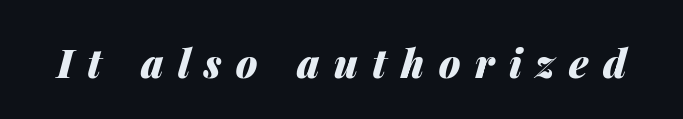
The image shows 39 px heavy type, italic (leaning right); set unusually wide letter spacing (+0.37 em), not underlined; medium stroke contrast and a medium x-height.
